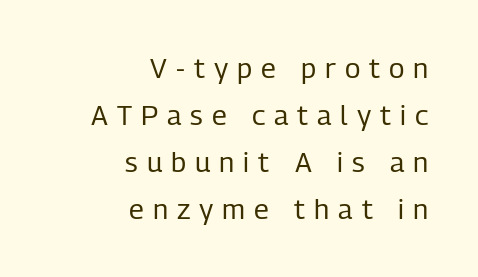
{"serif": "no", "italic": "no", "bold": "no", "weight": "regular", "width": "condensed", "stroke_contrast": "low", "x_height": "medium", "monospaced": "no", "underline": "no", "align": "right", "line_spacing": "normal", "line_spacing_ratio": 1.68, "letter_spacing": "wide", "letter_spacing_em": 0.32, "glyph_px": 28}
